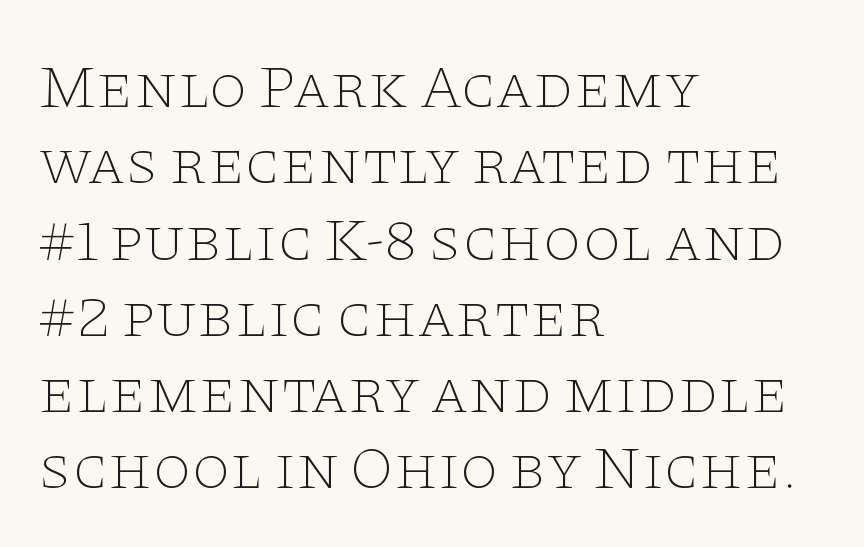
The image shows 62 px thin, wide serif type, upright; set left-aligned, line spacing 1.23x, normal letter spacing, not underlined; low stroke contrast and a large x-height.
